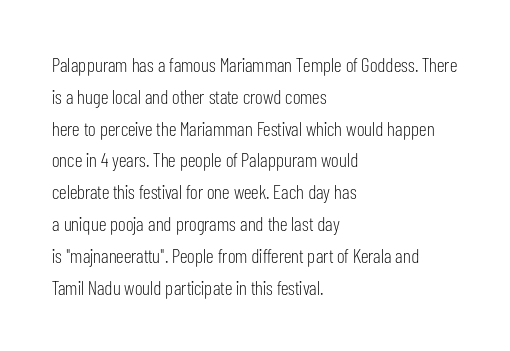
The image shows 20 px text type, upright; set left-aligned, normal line spacing (1.59x), normal letter spacing, not underlined.
